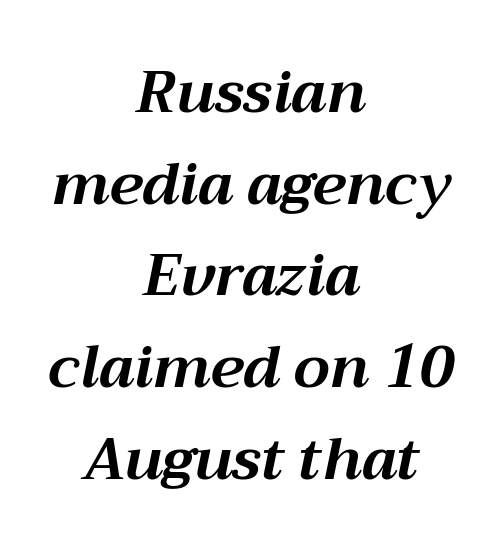
The letters advance in unequal steps, a hallmark of proportional type. Horizontal bands of white between lines are of average thickness. This rendering features lettering with no underline. Which margin do the lines hug? Neither — every line sits in the middle. A typesetter would mark this as italic.
